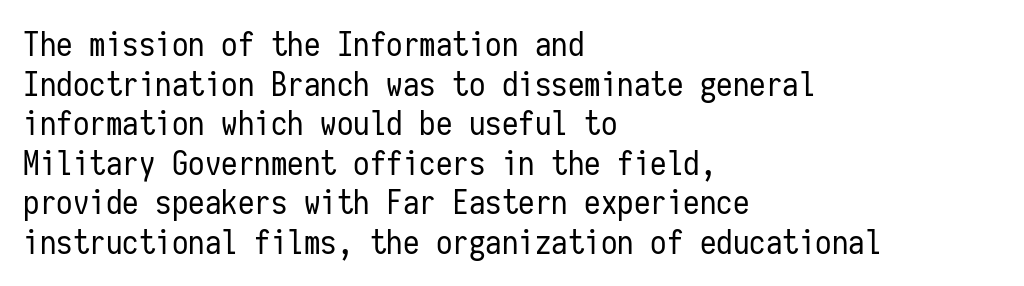
The paragraph has a hard left edge and a soft right edge. Each row of text sits above clean, open space. Monospaced: the letters line up in strict vertical columns. Unlike italic type, these characters show no tilt at all. Compared with typical body copy, the letter spacing here is the same. The letters carry no serifs — their stems end cleanly without finishing strokes.
